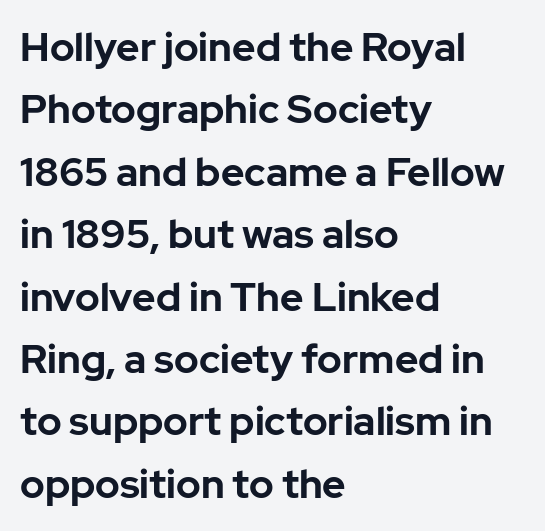
{"serif": "no", "italic": "no", "bold": "yes", "weight": "bold", "width": "normal", "stroke_contrast": "low", "x_height": "medium", "monospaced": "no", "underline": "no", "align": "left", "line_spacing": "normal", "line_spacing_ratio": 1.56, "letter_spacing": "normal", "letter_spacing_em": 0.0, "glyph_px": 40}
